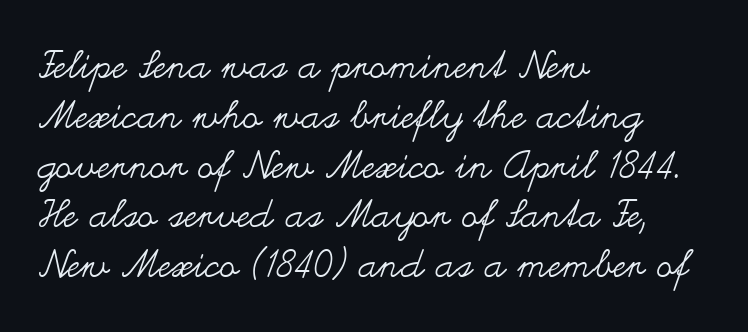
Q: Is the text bold? A: No.
Q: Is the text italic (slanted)? A: Yes.
Q: Is the text underlined? A: No.
Q: How is the paragraph aligned? A: Left-aligned.
Q: Is the spacing between letters normal or unusually wide? A: Normal.
Q: Is the spacing between lines tight, normal or loose? A: Normal.
Q: Width (condensed, normal, or wide)? A: Wide.
Q: Stroke contrast? A: Medium.
Q: x-height? A: Small.
Q: Monospaced? A: No.
